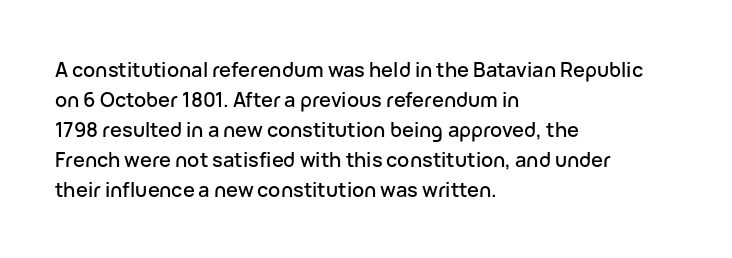
Q: Is the text italic (slanted)? A: No, it is upright.
Q: Is the text underlined? A: No.
Q: How is the paragraph aligned? A: Left-aligned.
Q: Is the spacing between letters normal or unusually wide? A: Normal.
Q: Is the spacing between lines tight, normal or loose? A: Normal.
